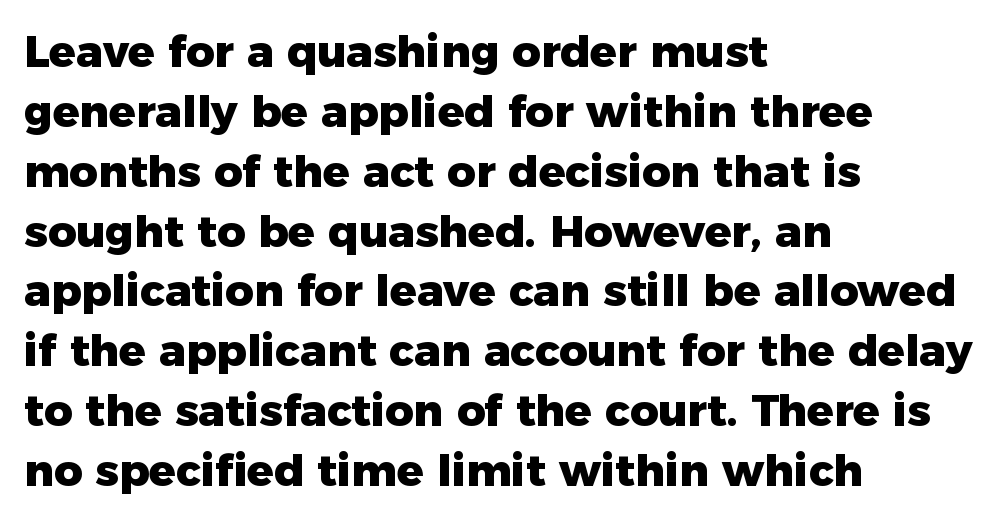
The face used here is proportionally spaced, like ordinary book or web type. The string is rendered with underlining switched off. The font's upright variant was chosen for this text. Horizontal alignment here is leftward, the default for most running prose. Plenty of ink on the page — the face is bold. Words appear dense and cohesive because spacing is normal.
